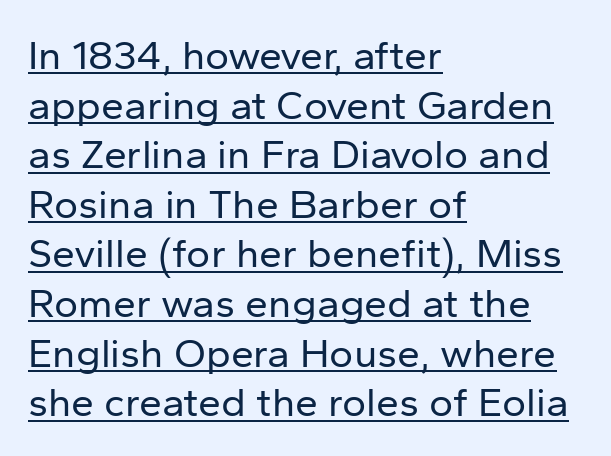
Q: Is the text bold? A: No.
Q: Is the text italic (slanted)? A: No, it is upright.
Q: Is the typeface a serif or a sans-serif typeface? A: Sans-serif.
Q: Is the text underlined? A: Yes.
Q: How is the paragraph aligned? A: Left-aligned.
Q: Is the spacing between letters normal or unusually wide? A: Normal.
Q: Width (condensed, normal, or wide)? A: Normal.
Q: Stroke contrast? A: Low.
Q: x-height? A: Medium.
Q: Monospaced? A: No.
